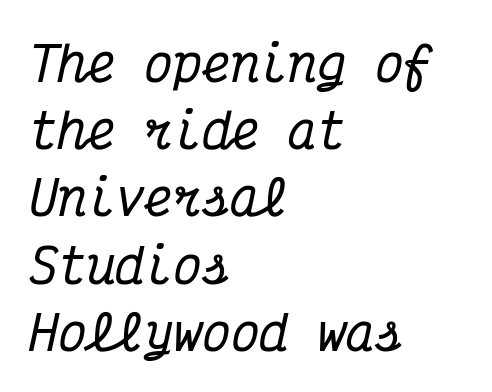
Q: Is the text italic (slanted)? A: Yes, it leans right by about 12 degrees.
Q: Is the typeface a serif or a sans-serif typeface? A: Serif.
Q: Is the text underlined? A: No.
Q: How is the paragraph aligned? A: Left-aligned.
Q: Is the spacing between letters normal or unusually wide? A: Normal.
Q: Is the spacing between lines tight, normal or loose? A: Normal.
Q: Width (condensed, normal, or wide)? A: Condensed.
Q: Stroke contrast? A: Medium.
Q: x-height? A: Medium.
Q: Monospaced? A: Yes.
